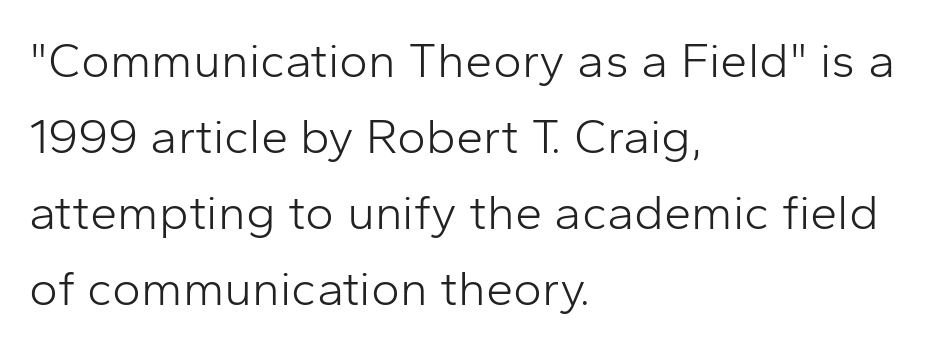
{"serif": "no", "italic": "no", "bold": "no", "weight": "light", "width": "normal", "stroke_contrast": "low", "x_height": "medium", "monospaced": "no", "underline": "no", "align": "left", "line_spacing": "normal", "line_spacing_ratio": 1.55, "letter_spacing": "normal", "letter_spacing_em": 0.0, "glyph_px": 49}
